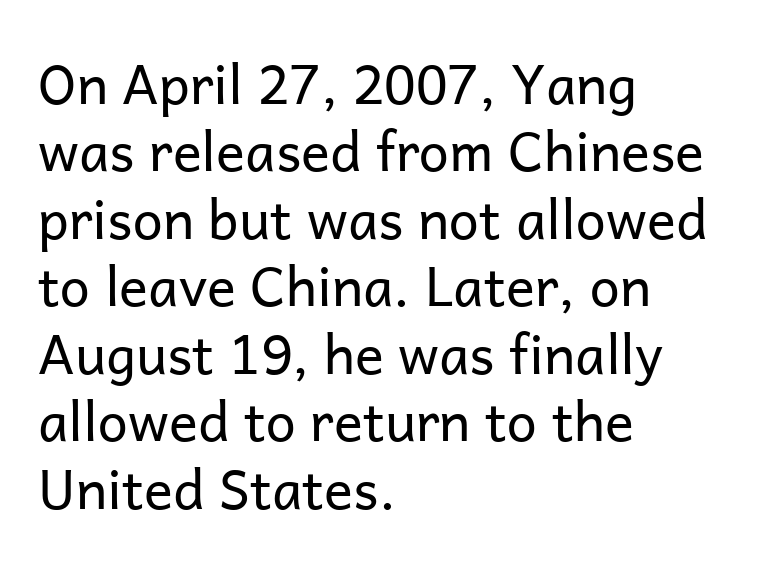
{"serif": "no", "italic": "no", "bold": "no", "weight": "regular", "width": "normal", "stroke_contrast": "low", "x_height": "medium", "monospaced": "no", "underline": "no", "align": "left", "line_spacing": "normal", "line_spacing_ratio": 1.25, "letter_spacing": "normal", "letter_spacing_em": 0.0, "glyph_px": 54}
